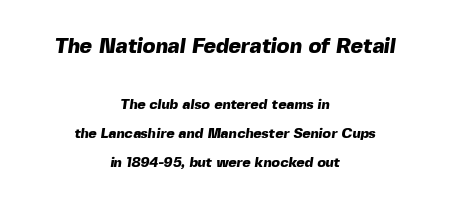
{"bold": "yes", "underline": "no", "align": "center", "line_spacing": "loose", "line_spacing_ratio": 2.09, "letter_spacing": "normal", "letter_spacing_em": 0.0, "larger_block": "first", "size_ratio": 1.5, "glyph_px": 21}
